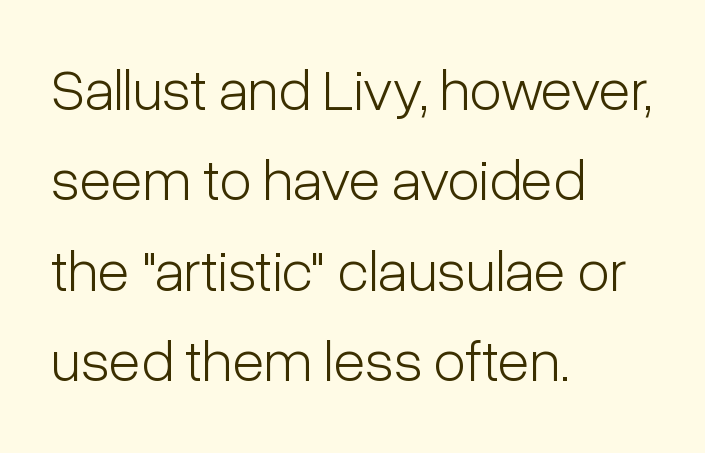
The image shows 59 px light, condensed sans-serif type, upright; set left-aligned, normal line spacing (1.53x), normal letter spacing, not underlined; low stroke contrast and a medium x-height.
